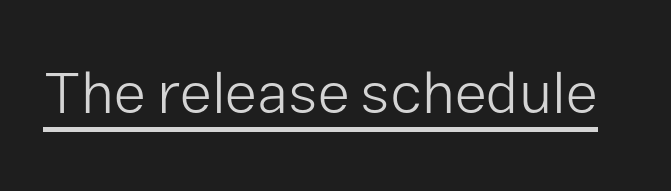
Q: Is the text bold? A: No.
Q: Is the text italic (slanted)? A: No, it is upright.
Q: Is the typeface a serif or a sans-serif typeface? A: Sans-serif.
Q: Is the text underlined? A: Yes.
Q: Is the spacing between letters normal or unusually wide? A: Normal.
Q: Width (condensed, normal, or wide)? A: Normal.
Q: Stroke contrast? A: Low.
Q: x-height? A: Medium.
Q: Monospaced? A: No.
